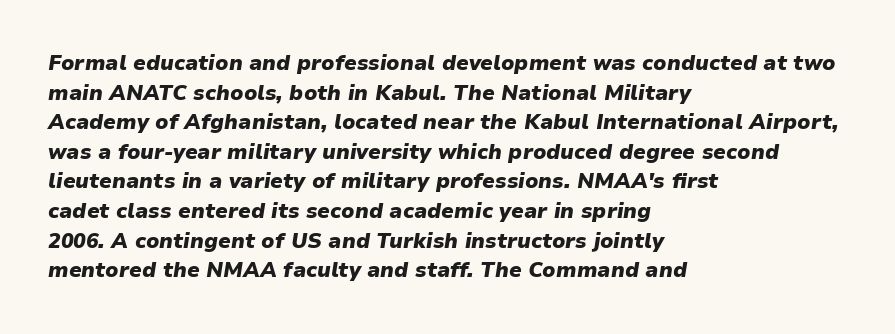
Q: Is the text bold? A: Yes.
Q: Is the text italic (slanted)? A: Yes, it leans right by about 9 degrees.
Q: Is the text underlined? A: No.
Q: How is the paragraph aligned? A: Left-aligned.
Q: Is the spacing between letters normal or unusually wide? A: Normal.
Q: Is the spacing between lines tight, normal or loose? A: Normal.
